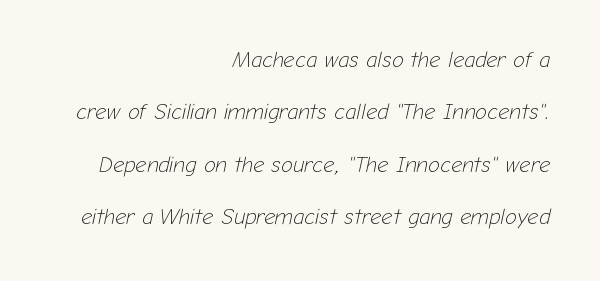
Q: Is the text bold? A: No.
Q: Is the text italic (slanted)? A: Yes, it leans right by about 12 degrees.
Q: Is the text underlined? A: No.
Q: How is the paragraph aligned? A: Right-aligned.
Q: Is the spacing between letters normal or unusually wide? A: Normal.
Q: Is the spacing between lines tight, normal or loose? A: Loose.
